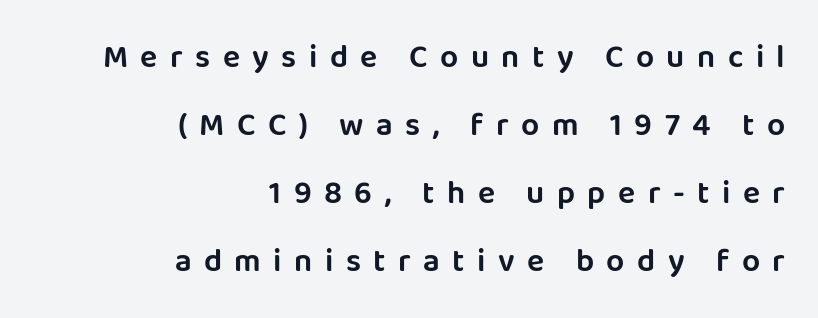
Q: Is the text italic (slanted)? A: No, it is upright.
Q: Is the typeface a serif or a sans-serif typeface? A: Sans-serif.
Q: Is the text underlined? A: No.
Q: How is the paragraph aligned? A: Right-aligned.
Q: Is the spacing between letters normal or unusually wide? A: Unusually wide.
Q: Is the spacing between lines tight, normal or loose? A: Loose.
Q: Width (condensed, normal, or wide)? A: Normal.
Q: Stroke contrast? A: Low.
Q: x-height? A: Large.
Q: Monospaced? A: No.
